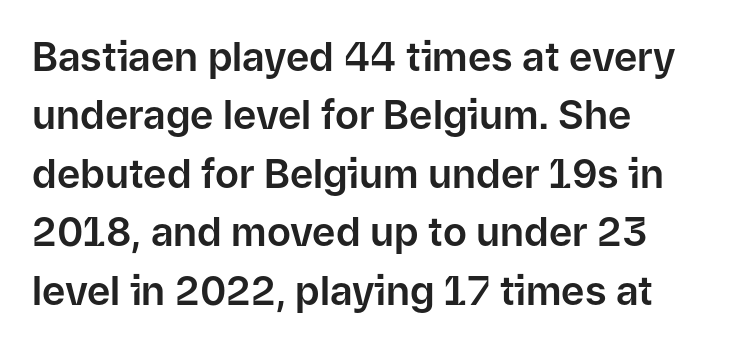
{"serif": "no", "italic": "no", "width": "normal", "stroke_contrast": "low", "x_height": "medium", "monospaced": "no", "underline": "no", "align": "left", "line_spacing": "normal", "line_spacing_ratio": 1.46, "letter_spacing": "normal", "letter_spacing_em": 0.0, "glyph_px": 40}
